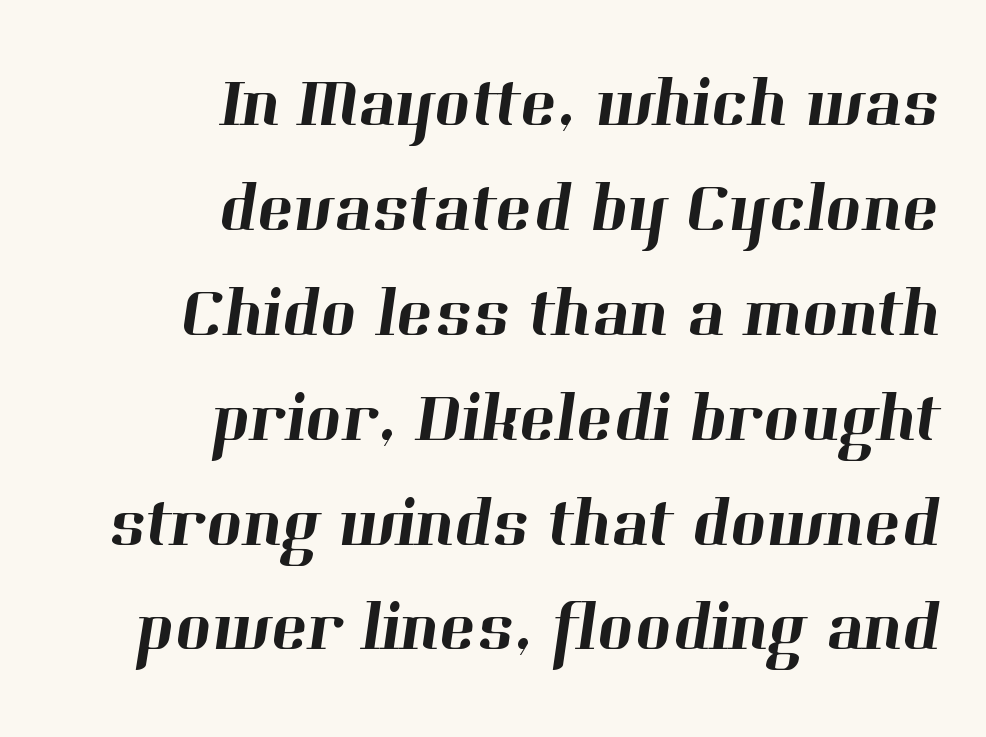
The image shows 69 px serif type; set right-aligned, normal line spacing (1.52x), normal letter spacing, not underlined; high stroke contrast and a medium x-height.
